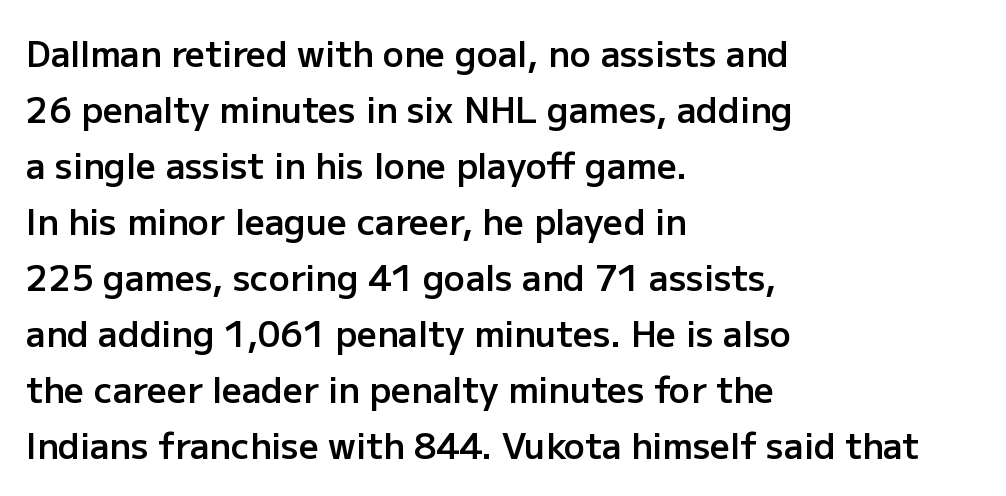
Q: Is the text bold? A: Semi-bold.
Q: Is the text italic (slanted)? A: No, it is upright.
Q: Is the typeface a serif or a sans-serif typeface? A: Sans-serif.
Q: Is the text underlined? A: No.
Q: How is the paragraph aligned? A: Left-aligned.
Q: Is the spacing between letters normal or unusually wide? A: Normal.
Q: Is the spacing between lines tight, normal or loose? A: Normal.
Q: Width (condensed, normal, or wide)? A: Normal.
Q: Stroke contrast? A: Low.
Q: x-height? A: Medium.
Q: Monospaced? A: No.
